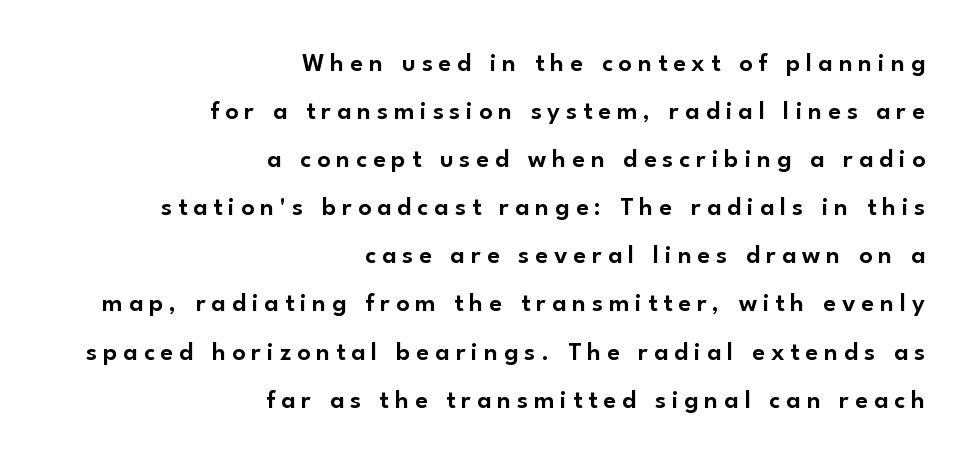
When letters stand straight like this, we call the style roman or upright. Does the copy run flush right? Yes — the right margin is perfectly even. Check the space under the baseline: it is left empty. Loose tracking; the words dissolve into strings of separated letters.
